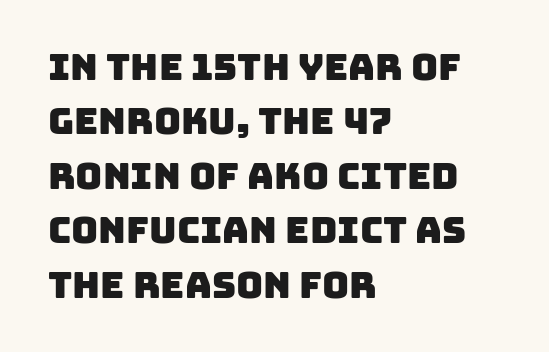
The passage shown is not underscored anywhere. Words appear dense and cohesive because spacing is normal. The rendering anchors every line to the left-hand side. Is this a fixed-width face? No — the glyphs have proportional, varying widths.
